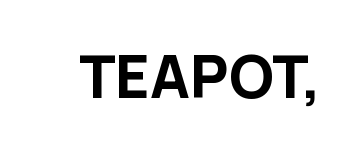
The zone under the glyphs is completely vacant. The designer went with a sans here, leaving each stem footless. A full-strength bold gives these letters their thick strokes. Is there any slant? The stems are plumb. You could not count columns in this text — the font is proportionally spaced.
